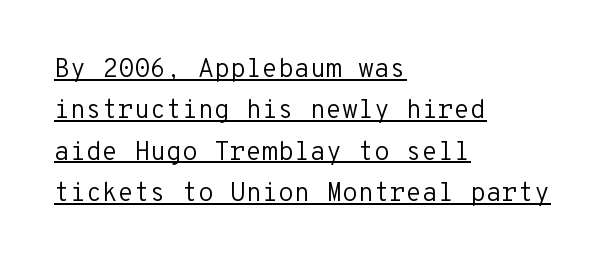
The image shows 26 px text type, upright; set left-aligned, normal line spacing (1.59x), normal letter spacing, underlined.
